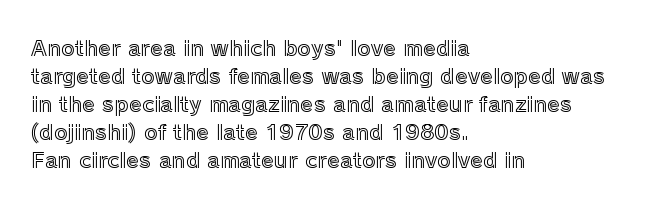
{"italic": "no", "underline": "no", "align": "left", "line_spacing": "normal", "line_spacing_ratio": 1.33, "letter_spacing": "normal", "letter_spacing_em": 0.0, "glyph_px": 21}
